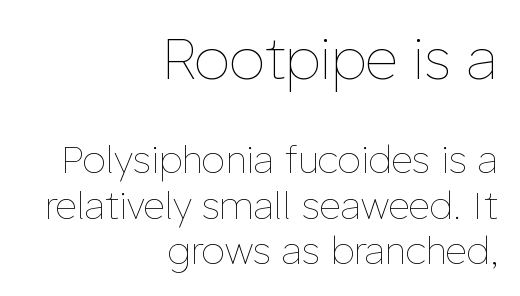
{"italic": "no", "bold": "no", "weight": "thin", "width": "normal", "stroke_contrast": "low", "x_height": "medium", "monospaced": "no", "underline": "no", "align": "right", "line_spacing_ratio": 1.19, "letter_spacing": "normal", "letter_spacing_em": 0.0, "larger_block": "first", "size_ratio": 1.5, "glyph_px": 57}
